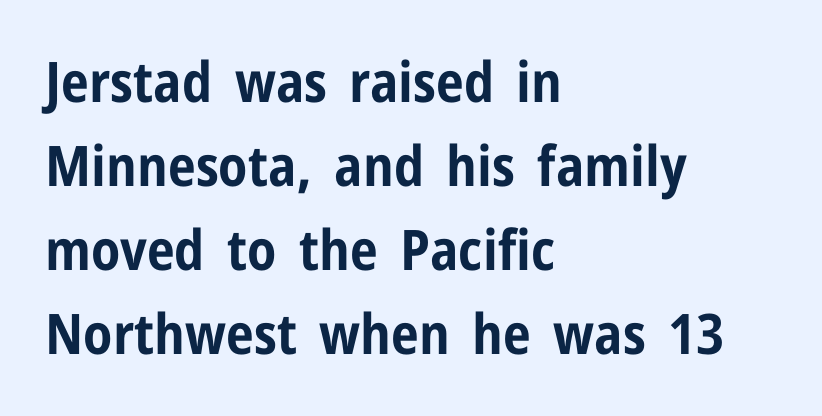
Q: Is the text bold? A: Yes.
Q: Is the text italic (slanted)? A: No, it is upright.
Q: Is the typeface a serif or a sans-serif typeface? A: Sans-serif.
Q: Is the text underlined? A: No.
Q: How is the paragraph aligned? A: Left-aligned.
Q: Is the spacing between letters normal or unusually wide? A: Normal.
Q: Is the spacing between lines tight, normal or loose? A: Normal.
Q: Width (condensed, normal, or wide)? A: Condensed.
Q: Stroke contrast? A: Low.
Q: x-height? A: Medium.
Q: Monospaced? A: No.
